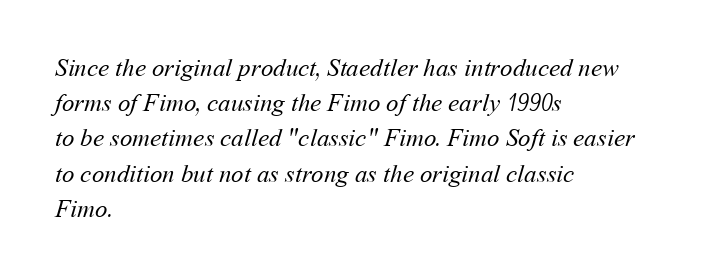
The image shows 25 px text type; set left-aligned, normal line spacing (1.41x), normal letter spacing, not underlined.
